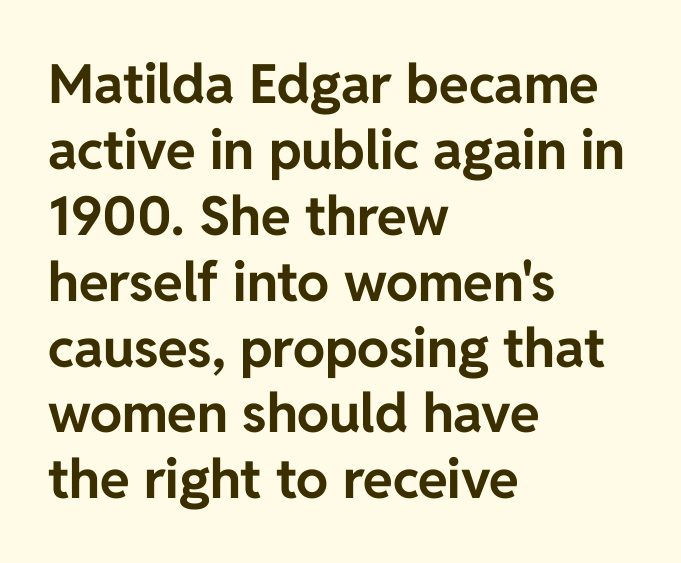
Does the copy run flush right? No — it runs flush left. Compared with typical body copy, the letter spacing here is the same. Here the designer chose a conventional face with non-uniform glyph widths. Lines of text with bare space underneath.
